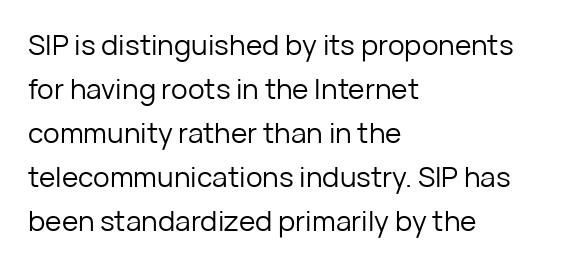
Unlike a traditional serif, this face leaves its strokes unadorned. Leftover space on each line is placed entirely after the last word. Is this a fixed-width face? No — the glyphs have proportional, varying widths. Has an underline been added? It has not. Style check: upright. Each stroke keeps to a modest, everyday thickness or less.
